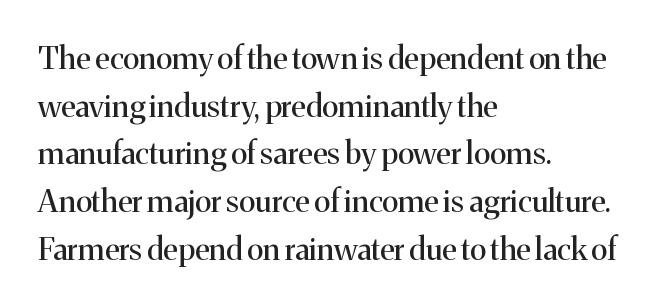
The horizontal fit of the characters is conventional and even. The rendering anchors every line to the left-hand side. Proportional: the letters do not fall into vertical columns. Only glyphs here, with clear space below each row. Is there much room between lines? A standard amount, neither cramped nor airy. If you drew a line through each stem, it would be perfectly vertical.
